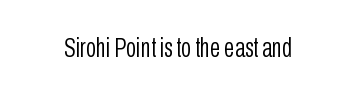
Q: Is the text bold? A: No.
Q: Is the text italic (slanted)? A: No, it is upright.
Q: Is the text underlined? A: No.
Q: Is the spacing between letters normal or unusually wide? A: Normal.
